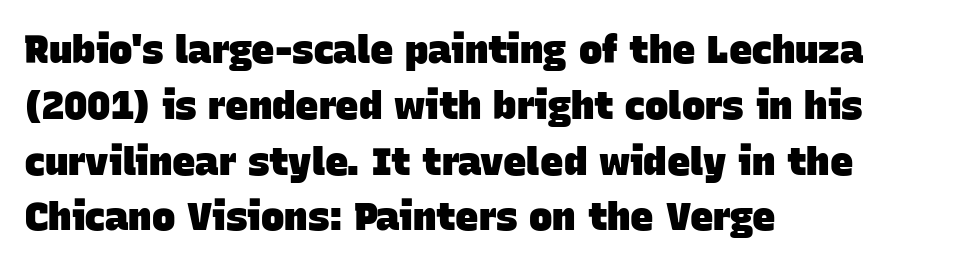
The foot of each line stays bare and open. Horizontal bands of white between lines are of average thickness. The rendering uses a bold face; every stroke is thick and dark. Do the characters align in a grid? No, the font is proportional. The horizontal fit of the characters is conventional and even.
